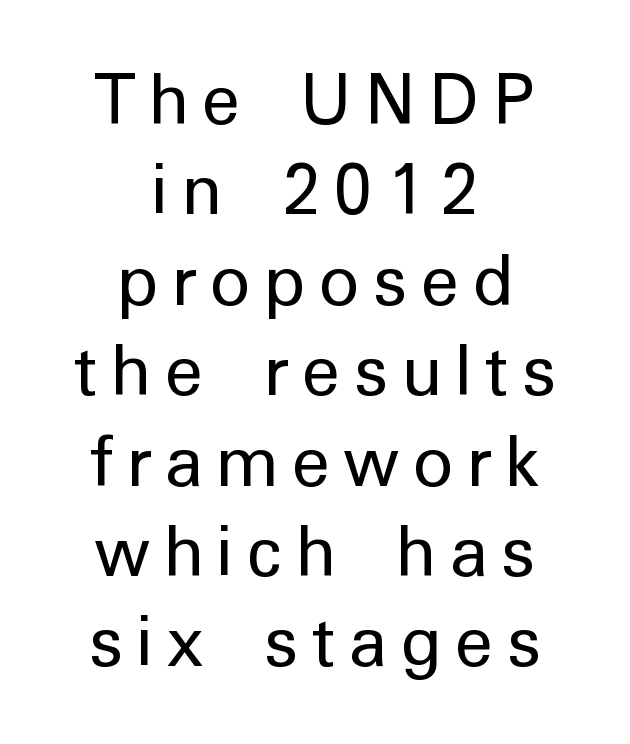
The image shows 69 px regular-weight sans-serif type, upright; set centered, normal line spacing (1.31x), not underlined; low stroke contrast and a medium x-height.
